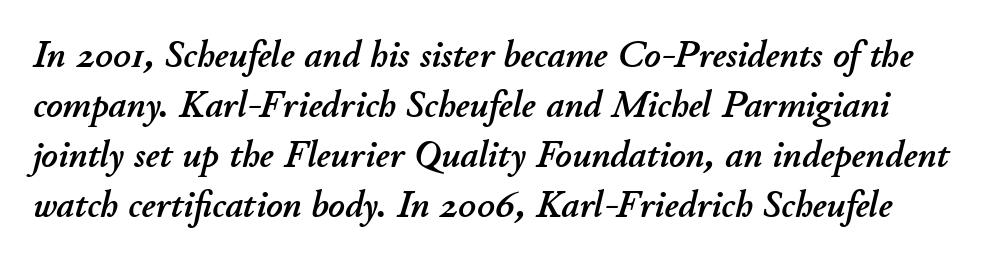
These lines are rendered in a variable-pitch font. The font's italic variant was chosen for this text. Rows of type keep a routine distance in the vertical direction. You could call the tracking neutral — neither tight nor loose.
